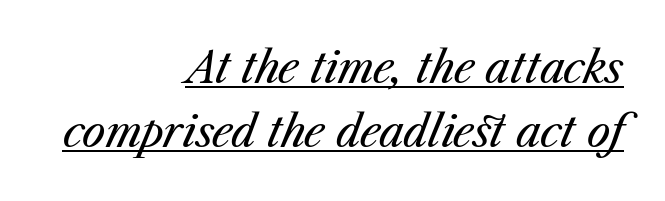
Compared with typical paragraphs, the rows here are spaced about the same. Horizontal alignment here is rightward, an uncommon choice for prose. The rendered words wear a rule along their underside. This is oblique type, the kind used for emphasis or titles.
